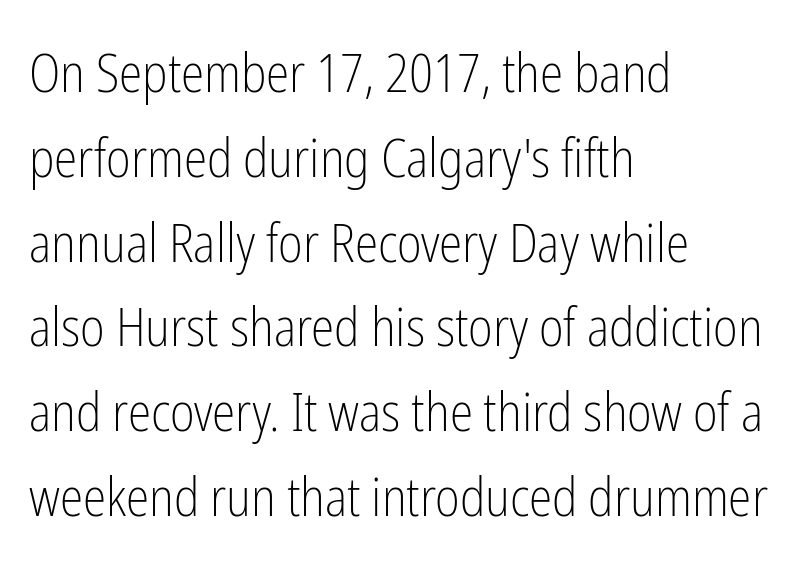
{"serif": "no", "italic": "no", "bold": "no", "weight": "light", "width": "condensed", "stroke_contrast": "low", "x_height": "medium", "monospaced": "no", "underline": "no", "align": "left", "line_spacing": "normal", "line_spacing_ratio": 1.6, "letter_spacing": "normal", "letter_spacing_em": 0.0, "glyph_px": 53}
